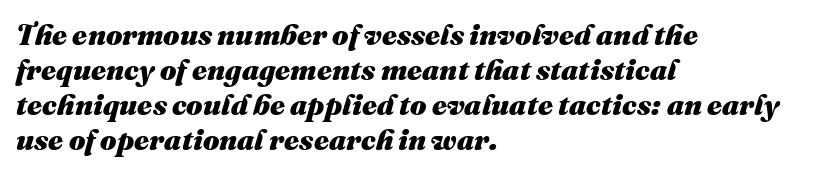
The image shows 29 px heavy type, italic (leaning right); set left-aligned, line spacing 1.21x, normal letter spacing, not underlined; medium stroke contrast and a medium x-height.
